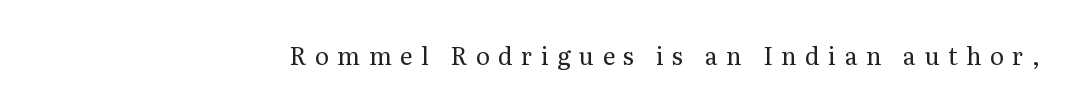
The image shows 24 px text type, upright; set right-aligned, unusually wide letter spacing (+0.35 em), not underlined.
